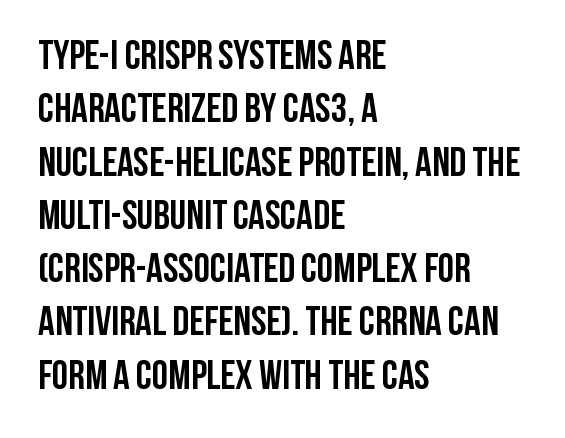
The space directly below the letters is spotless. Observe the ordinary spacing: letters are neighbours, not strangers. Posture: straight, roman, zero tilt. No feet cap the strokes, marking this as sans-serif type. A typesetter would call this proportional, since set widths differ per character.
